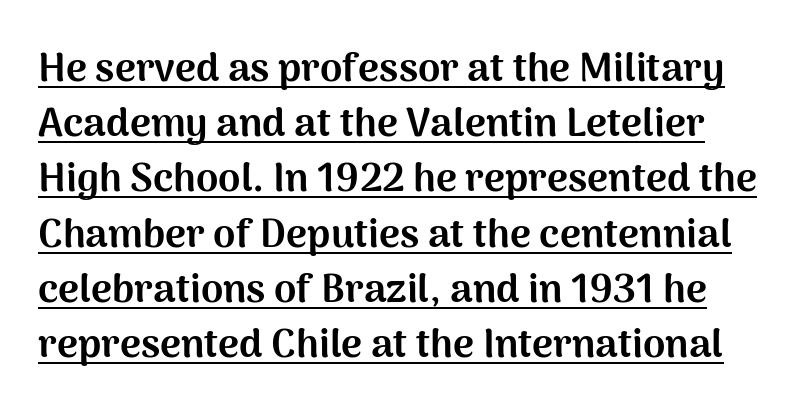
{"serif": "no", "italic": "no", "bold": "yes", "weight": "bold", "width": "normal", "stroke_contrast": "medium", "x_height": "medium", "monospaced": "no", "underline": "yes", "line_spacing": "normal", "line_spacing_ratio": 1.38, "letter_spacing": "normal", "letter_spacing_em": 0.0, "glyph_px": 40}
